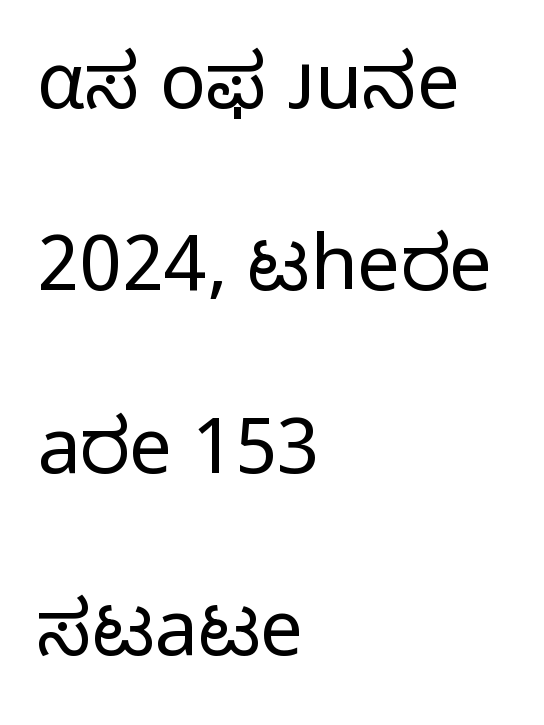
Q: Is the text bold? A: No.
Q: Is the text italic (slanted)? A: No, it is upright.
Q: Is the typeface a serif or a sans-serif typeface? A: Sans-serif.
Q: Is the text underlined? A: No.
Q: How is the paragraph aligned? A: Left-aligned.
Q: Is the spacing between letters normal or unusually wide? A: Normal.
Q: Is the spacing between lines tight, normal or loose? A: Loose.
Q: Width (condensed, normal, or wide)? A: Normal.
Q: Stroke contrast? A: Low.
Q: x-height? A: Medium.
Q: Monospaced? A: No.
